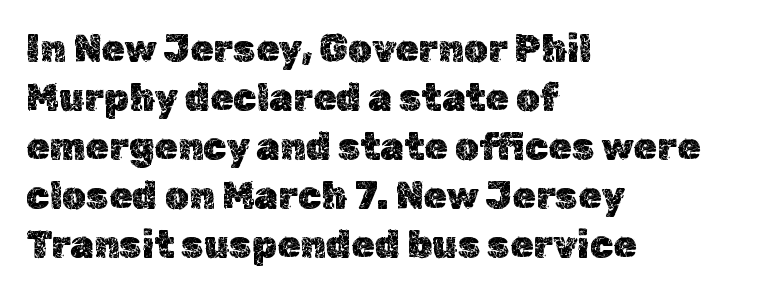
Beneath every word, the page is bare. The leading is moderate, giving the passage an even texture. The type sits square on the baseline with zero lean. The type is set solid horizontally, with unmodified tracking. The paragraph shown leans on its left margin.
